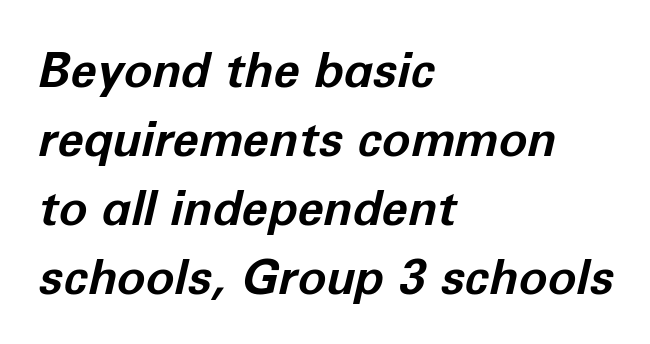
{"italic": "yes", "lean": "right", "slant_degrees": 12, "bold": "yes", "weight": "bold", "width": "normal", "stroke_contrast": "low", "x_height": "medium", "monospaced": "no", "underline": "no", "align": "left", "line_spacing": "normal", "line_spacing_ratio": 1.44, "letter_spacing": "normal", "letter_spacing_em": 0.0, "glyph_px": 48}
